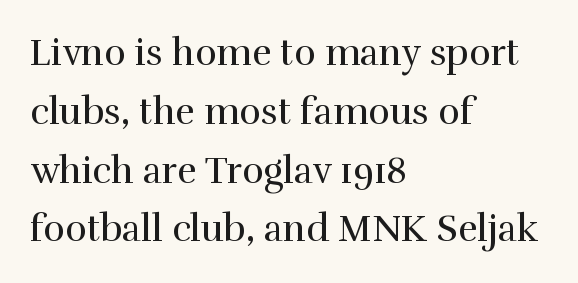
The letters sit at their default tracking, neither squeezed nor spread. This sample keeps an unexceptional amount of space between lines. If you drew a line through each stem, it would be perfectly vertical. Words float on clear page, feet unadorned. Unlike a clean sans, this face finishes its strokes with serifs. Compared with a typical body face, this is equally light or lighter still.
